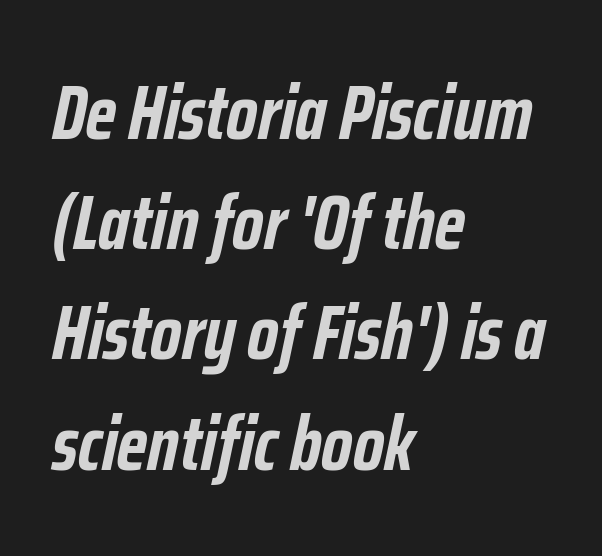
Q: Is the text bold? A: Yes.
Q: Is the text italic (slanted)? A: Yes, it leans right by about 12 degrees.
Q: Is the text underlined? A: No.
Q: How is the paragraph aligned? A: Left-aligned.
Q: Is the spacing between letters normal or unusually wide? A: Normal.
Q: Is the spacing between lines tight, normal or loose? A: Normal.
Q: Width (condensed, normal, or wide)? A: Condensed.
Q: Stroke contrast? A: Low.
Q: x-height? A: Medium.
Q: Monospaced? A: No.
